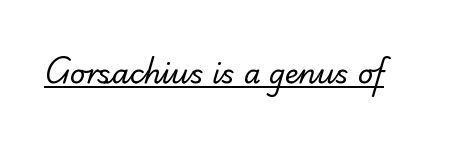
{"bold": "no", "underline": "yes", "letter_spacing": "normal", "letter_spacing_em": 0.0, "glyph_px": 27}
